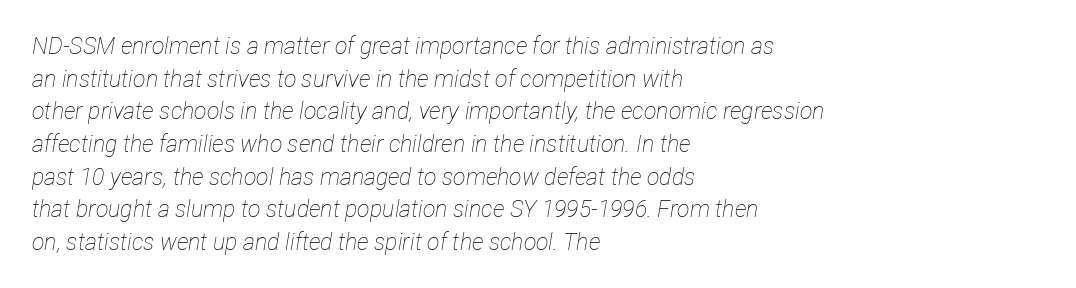
The passage shown is not underscored anywhere. The rag falls on the right side of this text block. Evenly set lines give the paragraph a standard silhouette. The tracking reads as untouched default to a designer's eye. The typesetting does not lean heavy: it is not bold. There's an unmistakable incline to the writing here.
